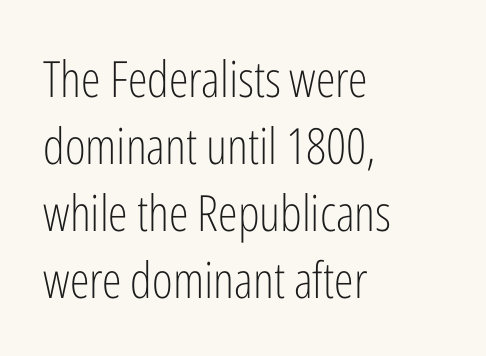
The image shows 50 px light, condensed sans-serif type, upright; set left-aligned, normal line spacing (1.34x), normal letter spacing, not underlined; low stroke contrast and a medium x-height.
